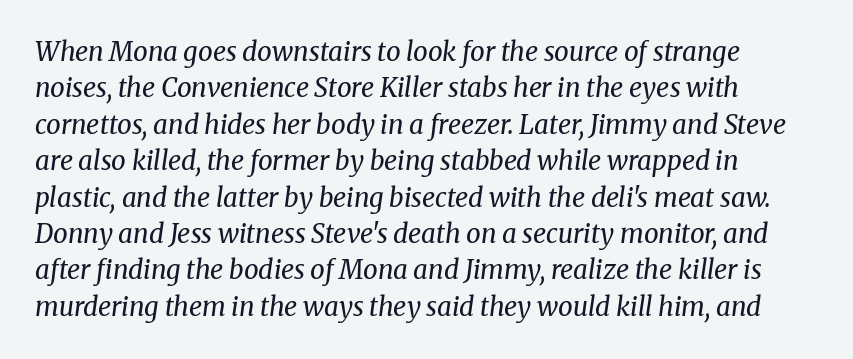
{"italic": "yes", "lean": "right", "slant_degrees": 8, "bold": "no", "underline": "no", "align": "left", "line_spacing": "normal", "line_spacing_ratio": 1.4, "letter_spacing": "normal", "letter_spacing_em": 0.0, "glyph_px": 26}
